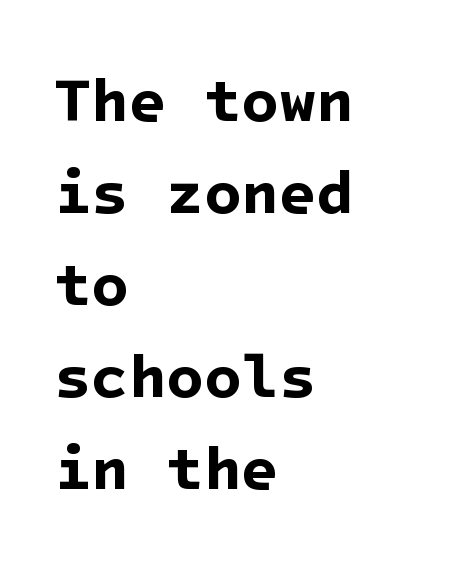
The image shows 61 px bold sans-serif type; set left-aligned, normal line spacing (1.51x), normal letter spacing, not underlined; low stroke contrast and a medium x-height.
